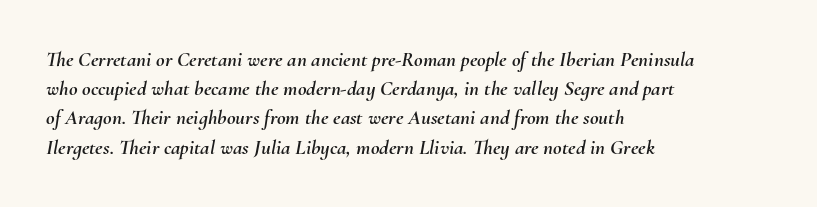
The image shows 21 px text type, italic (leaning right); set left-aligned, normal line spacing (1.39x), normal letter spacing, not underlined.
